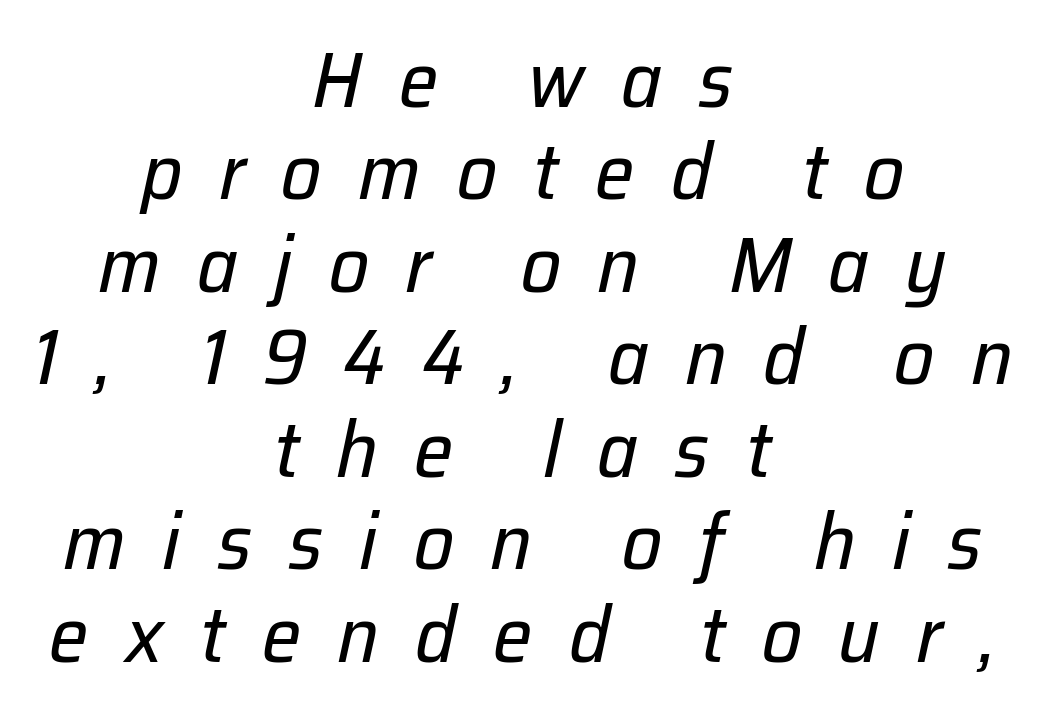
Line starts and ends both wander, symmetrically. The rendering applies a slant to the glyphs. The rendering uses natural spacing where letterforms have individual widths. This rendering features lettering with no underline.
